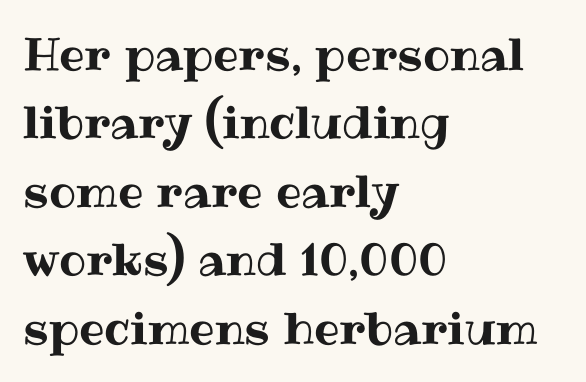
A roman cut, with each character standing at attention. The paragraph has a hard left edge and a soft right edge. The string is rendered with underlining switched off. This block has exactly the height ordinary leading produces.
